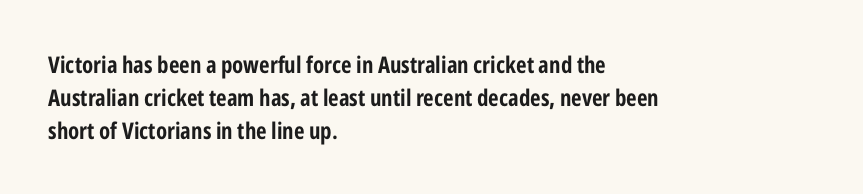
The image shows 23 px bold type, upright; set left-aligned, normal line spacing (1.43x), normal letter spacing, not underlined.
